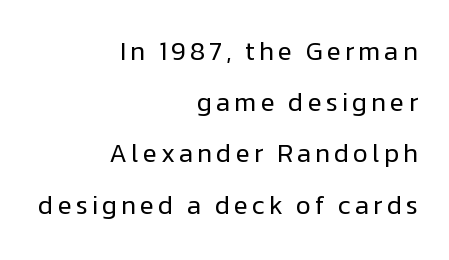
Upright lettering throughout. Widely set lines give the paragraph a tall, airy silhouette. No extra ink here — the face is not bold. Underline: absent. Line ends are locked; line starts wander.
